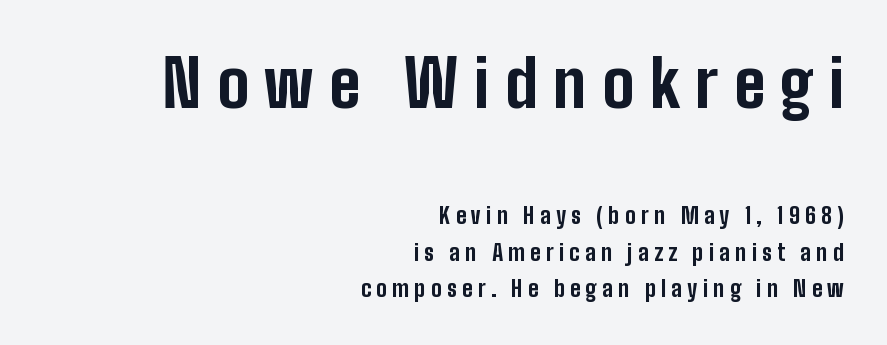
Q: Is the text bold? A: Yes.
Q: Is the text italic (slanted)? A: No, it is upright.
Q: Is the typeface a serif or a sans-serif typeface? A: Sans-serif.
Q: Is the text underlined? A: No.
Q: How is the paragraph aligned? A: Right-aligned.
Q: Is the spacing between letters normal or unusually wide? A: Unusually wide.
Q: Is the spacing between lines tight, normal or loose? A: Normal.
Q: Which block of text is set in a larger size, the first (top) or the second (bottom)? A: The first (top) one.
Q: Width (condensed, normal, or wide)? A: Condensed.
Q: Stroke contrast? A: Low.
Q: x-height? A: Medium.
Q: Monospaced? A: No.
